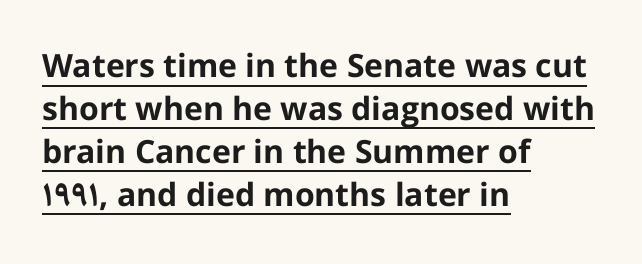
Note: no serifs on the glyphs. Typesetter's note: full bold, strokes at maximum text heaviness. Compared with a centered layout, this one pins lines to the left instead. Decoration check: the copy is underlined. Posture: vertical.
